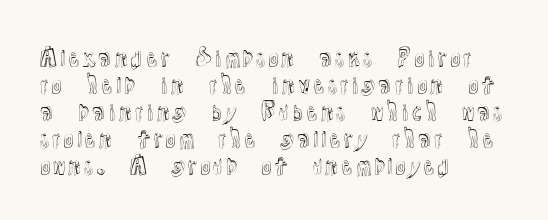
The horizontal fit of the characters is conventional and even. The typesetter chose a ragged-right arrangement here. Upright lettering throughout. The specimen omits any rule beneath the text block's lines.
